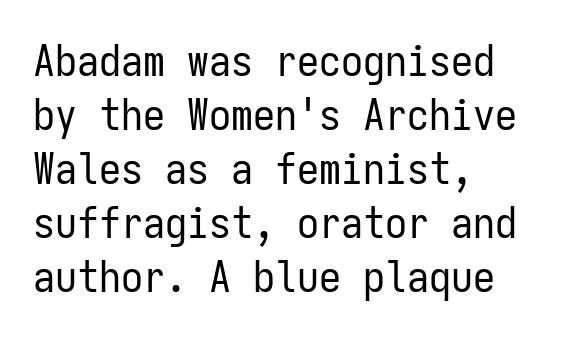
Q: Is the text bold? A: No.
Q: Is the text italic (slanted)? A: No, it is upright.
Q: Is the typeface a serif or a sans-serif typeface? A: Sans-serif.
Q: Is the text underlined? A: No.
Q: How is the paragraph aligned? A: Left-aligned.
Q: Is the spacing between letters normal or unusually wide? A: Normal.
Q: Width (condensed, normal, or wide)? A: Condensed.
Q: Stroke contrast? A: Low.
Q: x-height? A: Medium.
Q: Monospaced? A: Yes.
